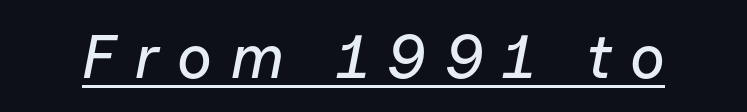
{"italic": "yes", "lean": "right", "slant_degrees": 11, "width": "normal", "stroke_contrast": "low", "x_height": "medium", "monospaced": "no", "underline": "yes", "letter_spacing": "wide", "letter_spacing_em": 0.31, "glyph_px": 61}
